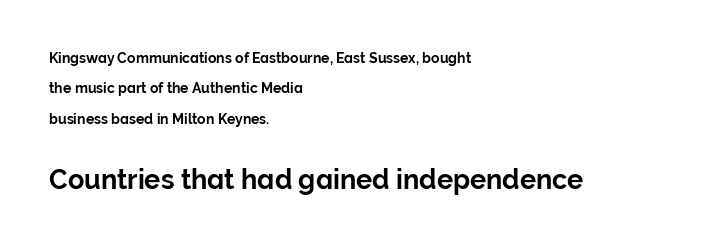
Q: Is the text italic (slanted)? A: No, it is upright.
Q: Is the text underlined? A: No.
Q: How is the paragraph aligned? A: Left-aligned.
Q: Is the spacing between letters normal or unusually wide? A: Normal.
Q: Is the spacing between lines tight, normal or loose? A: Loose.
Q: Which block of text is set in a larger size, the first (top) or the second (bottom)? A: The second (bottom) one.
